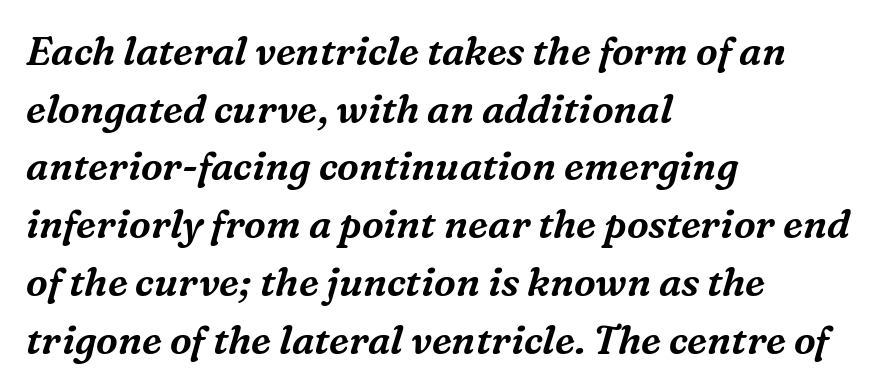
{"serif": "yes", "italic": "yes", "lean": "right", "slant_degrees": 16, "width": "normal", "stroke_contrast": "medium", "x_height": "medium", "monospaced": "no", "underline": "no", "align": "left", "line_spacing": "normal", "line_spacing_ratio": 1.48, "letter_spacing": "normal", "letter_spacing_em": 0.0, "glyph_px": 39}
